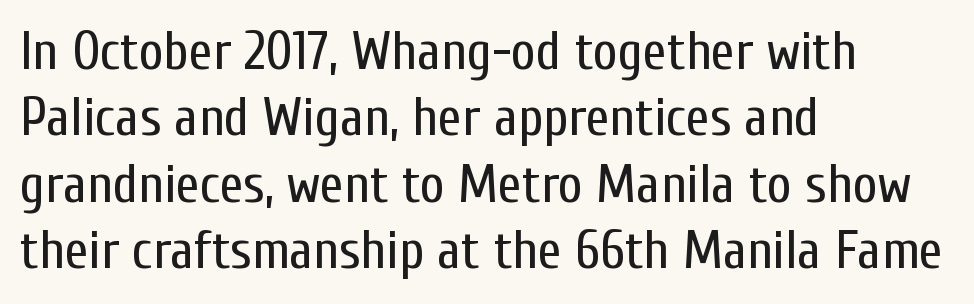
The image shows 54 px regular-weight, condensed sans-serif type, upright; set left-aligned, line spacing 1.23x, normal letter spacing, not underlined; low stroke contrast and a medium x-height.
